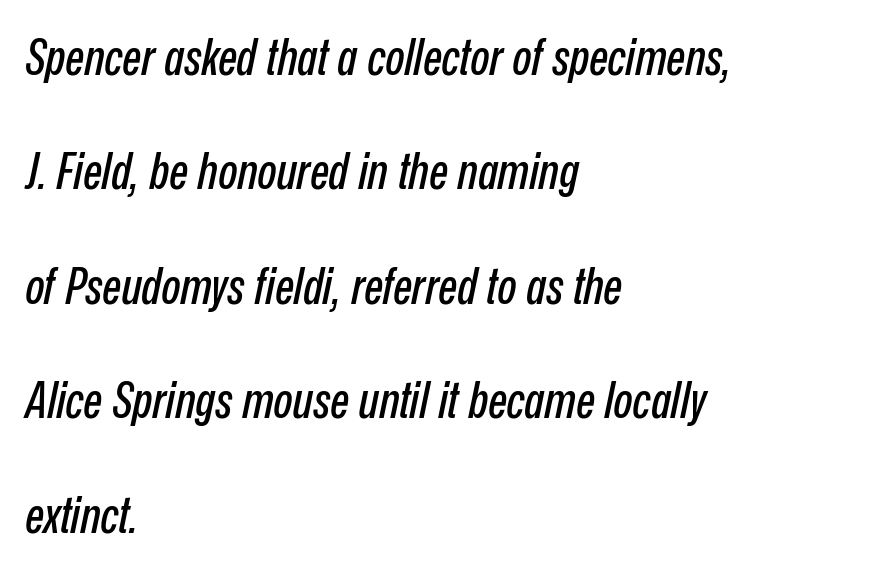
The lines are spread far apart with generous leading. The line texture is even and compact thanks to regular tracking. Slant detected: the letters are inclined. This sample has the flowing, uneven cadence of proportional lettering.
